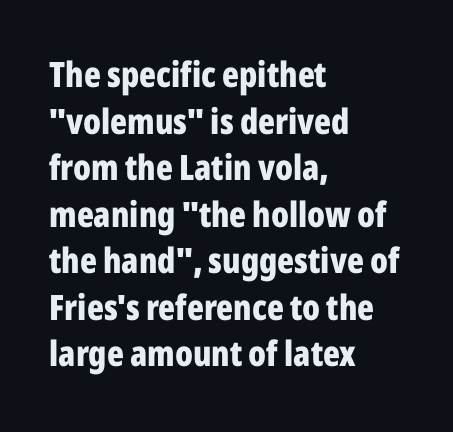
Q: Is the text bold? A: Yes.
Q: Is the text italic (slanted)? A: No, it is upright.
Q: Is the typeface a serif or a sans-serif typeface? A: Sans-serif.
Q: Is the text underlined? A: No.
Q: How is the paragraph aligned? A: Left-aligned.
Q: Is the spacing between letters normal or unusually wide? A: Normal.
Q: Is the spacing between lines tight, normal or loose? A: Normal.
Q: Width (condensed, normal, or wide)? A: Condensed.
Q: Stroke contrast? A: Low.
Q: x-height? A: Medium.
Q: Monospaced? A: No.
